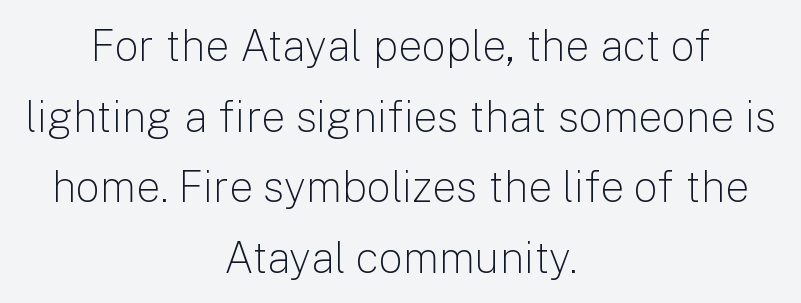
The type is set solid horizontally, with unmodified tracking. Note the varied advance widths — an 'i' is clearly narrower than an 'm'. Students, observe: this is what conventionally led text looks like. Lines of text with bare space underneath. The typeface has the unassuming heft of standard copy or less.
